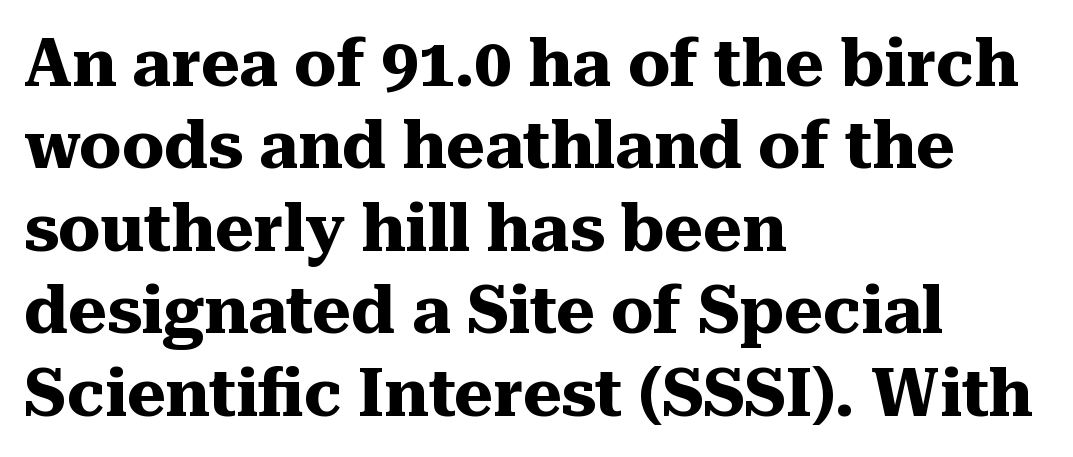
{"serif": "yes", "italic": "no", "bold": "yes", "weight": "heavy", "width": "normal", "stroke_contrast": "medium", "x_height": "medium", "monospaced": "no", "underline": "no", "align": "left", "line_spacing": "normal", "line_spacing_ratio": 1.25, "letter_spacing": "normal", "letter_spacing_em": 0.0, "glyph_px": 66}
